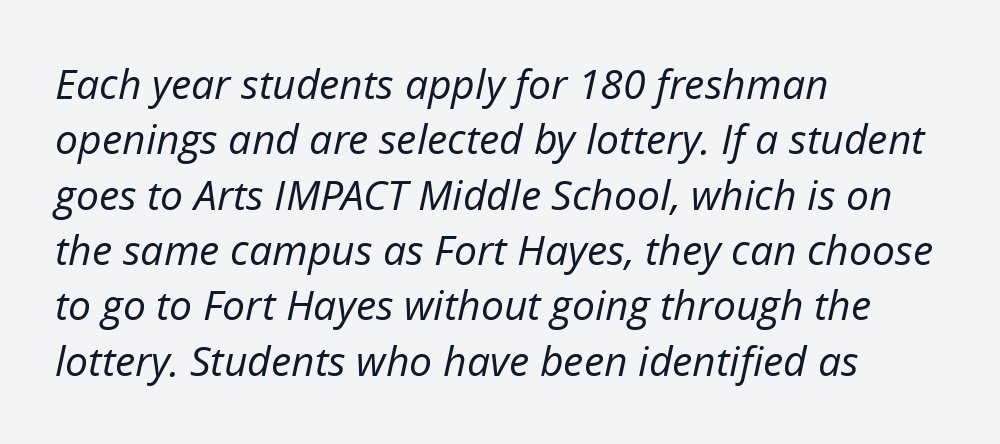
{"italic": "yes", "lean": "right", "slant_degrees": 12, "bold": "no", "weight": "regular", "width": "normal", "stroke_contrast": "low", "x_height": "medium", "monospaced": "no", "underline": "no", "align": "left", "line_spacing": "normal", "line_spacing_ratio": 1.35, "letter_spacing": "normal", "letter_spacing_em": 0.0, "glyph_px": 41}
